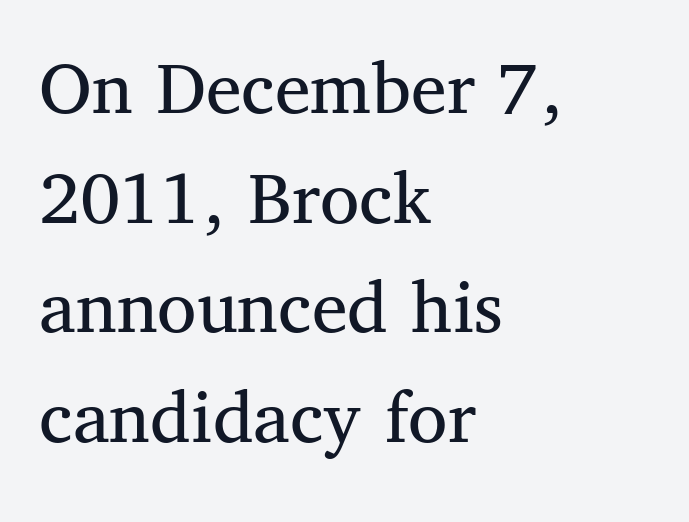
Q: Is the text bold? A: No.
Q: Is the text italic (slanted)? A: No, it is upright.
Q: Is the typeface a serif or a sans-serif typeface? A: Serif.
Q: Is the text underlined? A: No.
Q: How is the paragraph aligned? A: Left-aligned.
Q: Is the spacing between letters normal or unusually wide? A: Normal.
Q: Is the spacing between lines tight, normal or loose? A: Normal.
Q: Width (condensed, normal, or wide)? A: Normal.
Q: Stroke contrast? A: Medium.
Q: x-height? A: Medium.
Q: Monospaced? A: No.
